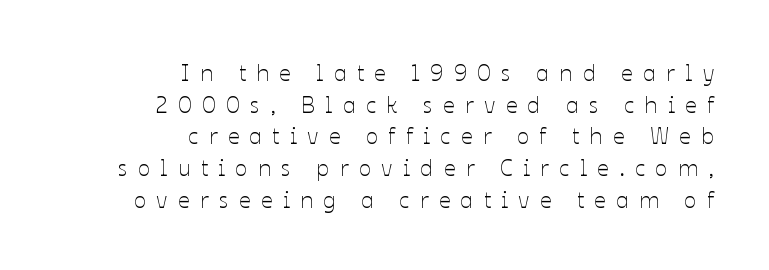
The typesetting does not lean heavy: it is not bold. These lines stack with their right ends in a neat column. Students, note that the glyphs here are deliberately spaced far apart. Honestly, the row spacing looks completely unremarkable.
